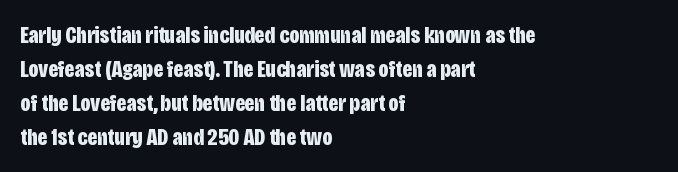
Q: Is the text bold? A: Yes.
Q: Is the text italic (slanted)? A: No, it is upright.
Q: Is the text underlined? A: No.
Q: How is the paragraph aligned? A: Left-aligned.
Q: Is the spacing between letters normal or unusually wide? A: Normal.
Q: Is the spacing between lines tight, normal or loose? A: Normal.
